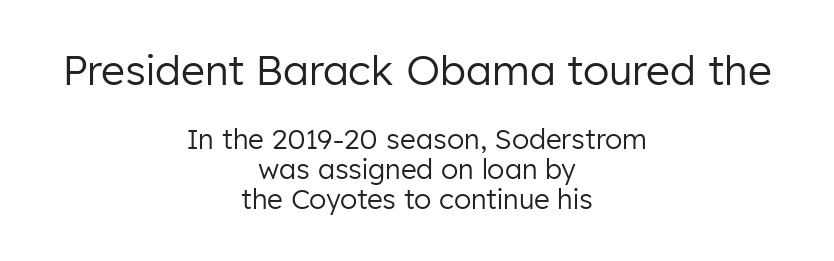
{"serif": "no", "italic": "no", "bold": "no", "weight": "regular", "width": "normal", "stroke_contrast": "low", "x_height": "medium", "monospaced": "no", "underline": "no", "align": "center", "line_spacing": "tight", "line_spacing_ratio": 1.11, "letter_spacing": "normal", "letter_spacing_em": 0.0, "larger_block": "first", "size_ratio": 1.52, "glyph_px": 41}
